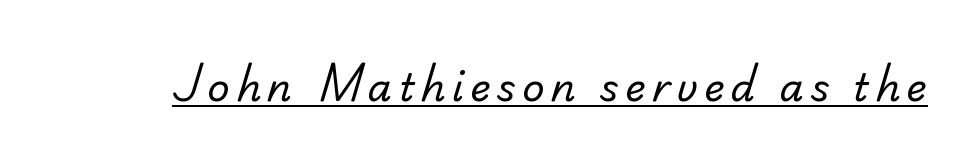
The image shows 39 px regular-weight sans-serif type; set underlined; low stroke contrast and a small x-height.
